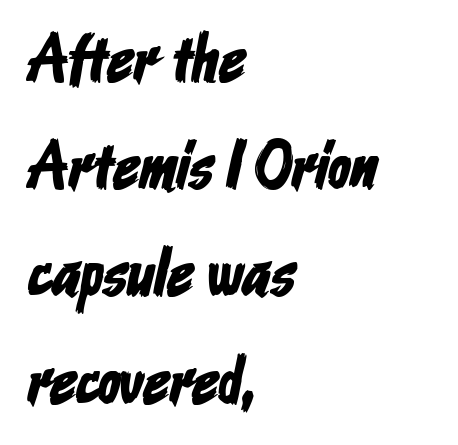
Q: Is the typeface a serif or a sans-serif typeface? A: Sans-serif.
Q: Is the text underlined? A: No.
Q: How is the paragraph aligned? A: Left-aligned.
Q: Is the spacing between letters normal or unusually wide? A: Normal.
Q: Is the spacing between lines tight, normal or loose? A: Normal.
Q: Width (condensed, normal, or wide)? A: Condensed.
Q: Stroke contrast? A: Low.
Q: x-height? A: Medium.
Q: Monospaced? A: No.
